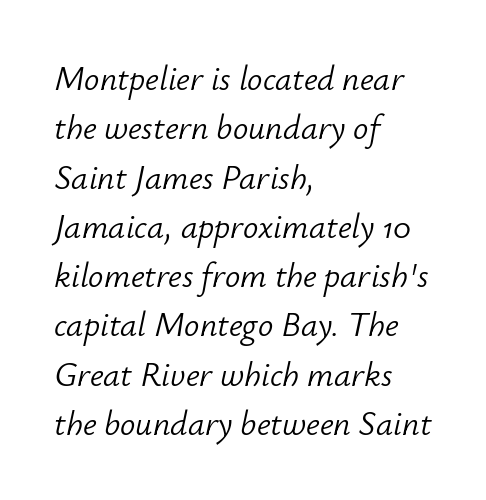
There is no visible air inserted between adjacent glyphs. Typeset ragged right — the left edge is the straight one. Stroke mass is kept to a normal reading level or below. Quick note: italic. You could not count columns in this text — the font is proportionally spaced. If you measured baseline to baseline, you'd find a middling distance.
